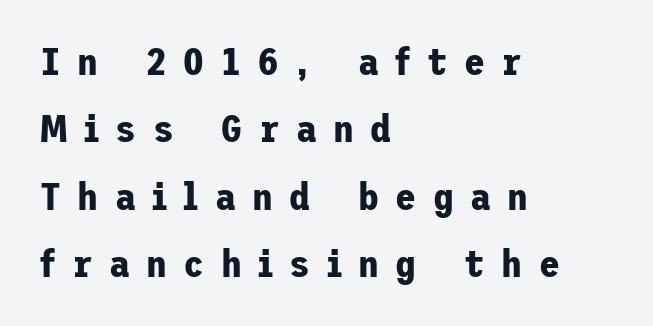
The image shows 38 px bold sans-serif type, upright; set left-aligned, line spacing 1.77x, unusually wide letter spacing (+0.43 em), not underlined; low stroke contrast and a medium x-height.
